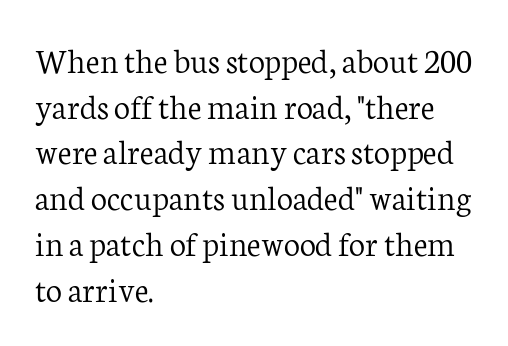
{"serif": "yes", "italic": "no", "bold": "no", "weight": "light", "width": "normal", "stroke_contrast": "low", "x_height": "medium", "monospaced": "no", "underline": "no", "align": "left", "line_spacing": "normal", "line_spacing_ratio": 1.27, "letter_spacing": "normal", "letter_spacing_em": 0.0, "glyph_px": 36}
